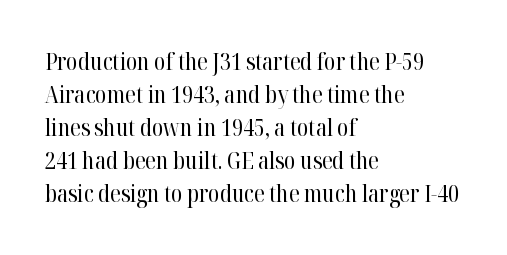
{"italic": "no", "bold": "no", "underline": "no", "align": "left", "line_spacing": "normal", "line_spacing_ratio": 1.44, "letter_spacing": "normal", "letter_spacing_em": 0.0, "glyph_px": 23}
